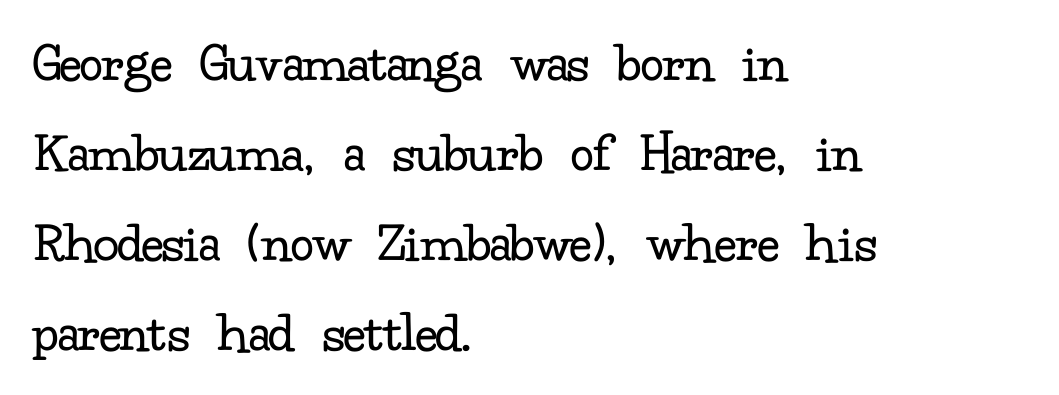
The image shows 58 px regular-weight serif type, upright; set left-aligned, normal line spacing (1.55x), normal letter spacing, not underlined; low stroke contrast and a small x-height.
